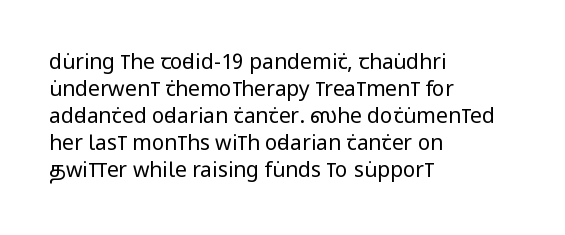
The image shows 21 px text type, upright; set left-aligned, normal line spacing (1.28x), normal letter spacing, not underlined.
